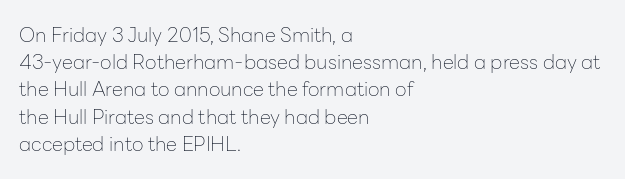
The image shows 20 px text type, upright; set left-aligned, normal line spacing (1.36x), normal letter spacing, not underlined.
